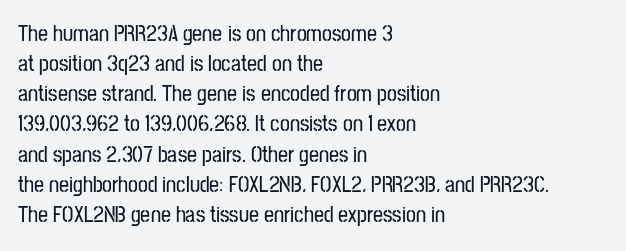
The image shows 22 px text type, upright; set left-aligned, normal line spacing (1.37x), normal letter spacing, not underlined.
